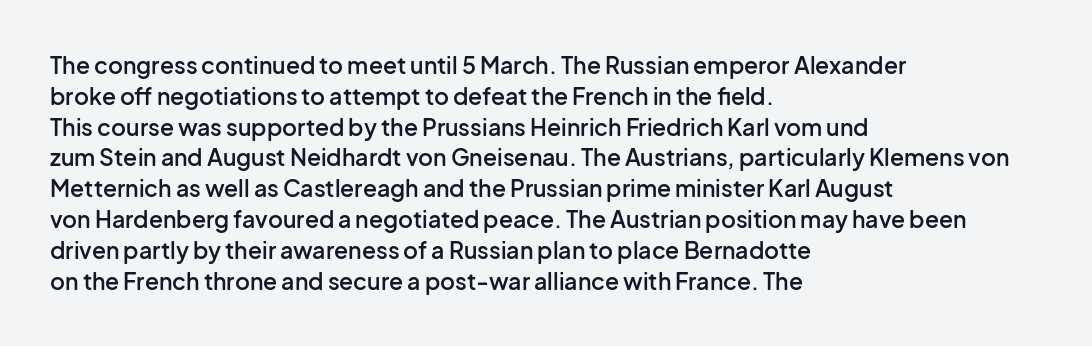
Q: Is the text bold? A: Semi-bold.
Q: Is the text italic (slanted)? A: No, it is upright.
Q: Is the text underlined? A: No.
Q: How is the paragraph aligned? A: Left-aligned.
Q: Is the spacing between letters normal or unusually wide? A: Normal.
Q: Is the spacing between lines tight, normal or loose? A: Normal.
